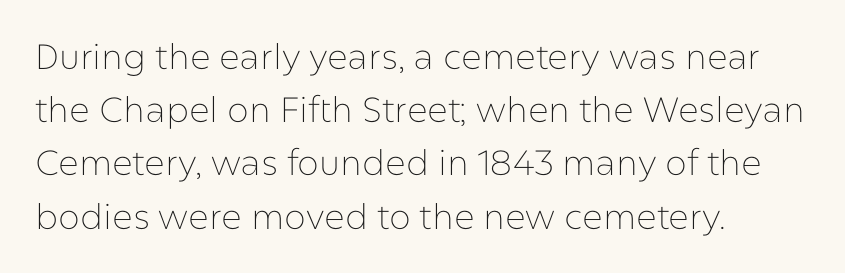
The image shows 35 px thin sans-serif type, upright; set left-aligned, normal line spacing (1.52x), normal letter spacing, not underlined; low stroke contrast and a medium x-height.
